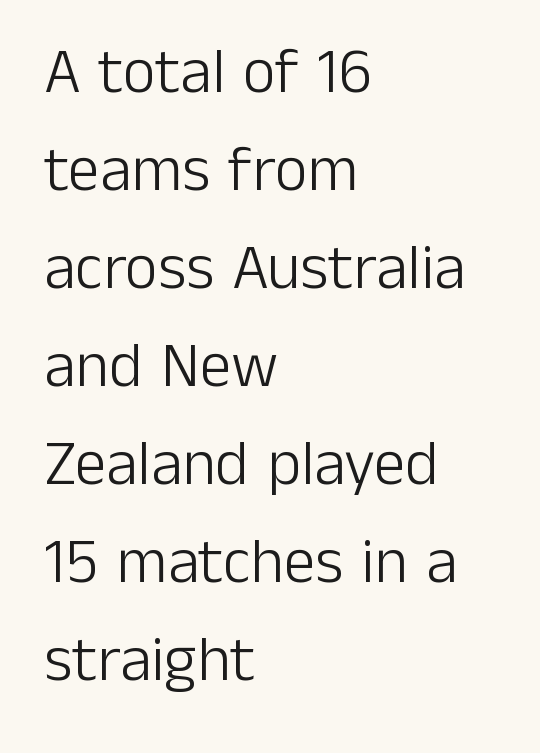
The image shows 64 px light sans-serif type, upright; set left-aligned, normal line spacing (1.53x), normal letter spacing, not underlined; low stroke contrast and a medium x-height.
